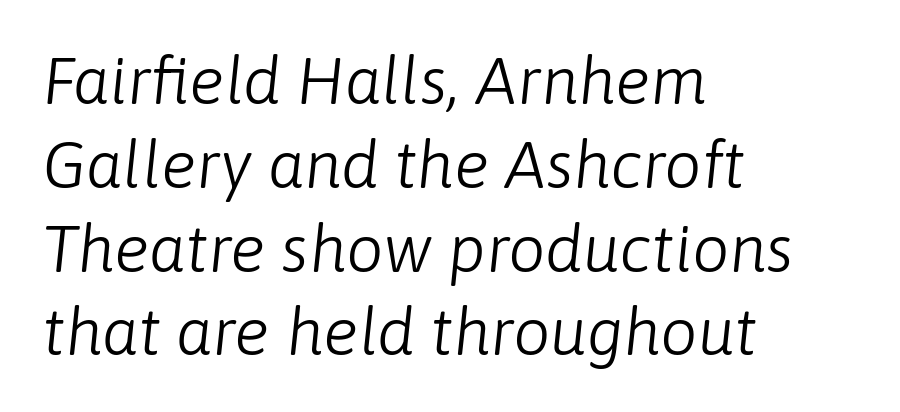
Q: Is the text bold? A: No.
Q: Is the text italic (slanted)? A: Yes, it leans right by about 6 degrees.
Q: Is the text underlined? A: No.
Q: How is the paragraph aligned? A: Left-aligned.
Q: Is the spacing between letters normal or unusually wide? A: Normal.
Q: Is the spacing between lines tight, normal or loose? A: Normal.
Q: Width (condensed, normal, or wide)? A: Normal.
Q: Stroke contrast? A: Low.
Q: x-height? A: Medium.
Q: Monospaced? A: No.
